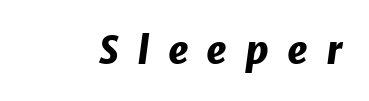
The zone under the glyphs is completely vacant. Do the characters align in a grid? No, the font is proportional. Letter spacing: wide. Does the weight exceed regular? Yes, all the way to bold. It's the slanting kind of type.
